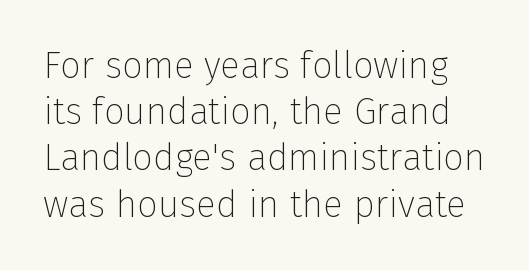
Compared with typical paragraphs, the rows here are spaced about the same. Underline: absent. The face used here is proportionally spaced, like ordinary book or web type. This is not heavy type; no bold has been used. Look at the bottom of the vertical strokes: they stop flat, with no serifs.
